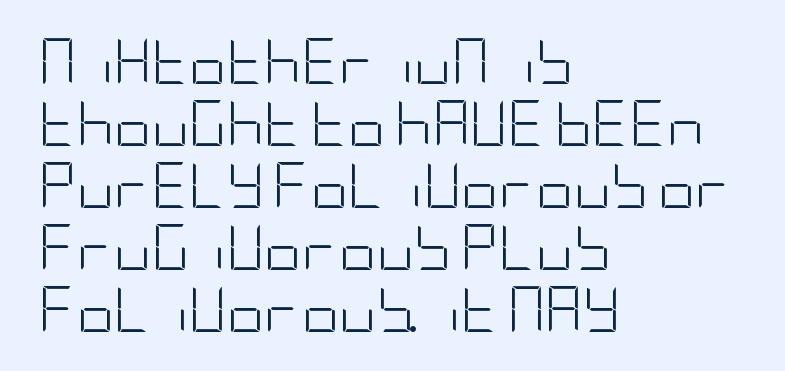
{"serif": "no", "italic": "no", "bold": "no", "weight": "light", "width": "condensed", "stroke_contrast": "low", "x_height": "large", "underline": "no", "align": "left", "line_spacing": "normal", "line_spacing_ratio": 1.35, "letter_spacing": "normal", "letter_spacing_em": 0.0, "glyph_px": 46}
